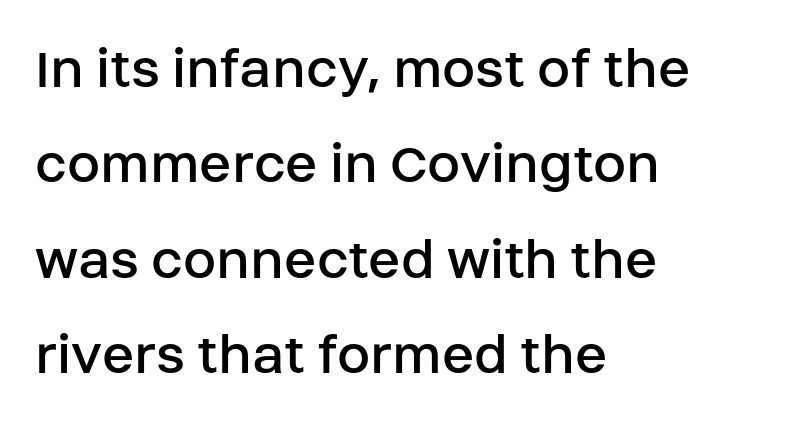
{"serif": "no", "italic": "no", "bold": "no", "weight": "regular", "width": "normal", "stroke_contrast": "low", "x_height": "large", "monospaced": "no", "underline": "no", "align": "left", "line_spacing": "normal", "line_spacing_ratio": 1.59, "letter_spacing": "normal", "letter_spacing_em": 0.0, "glyph_px": 60}
